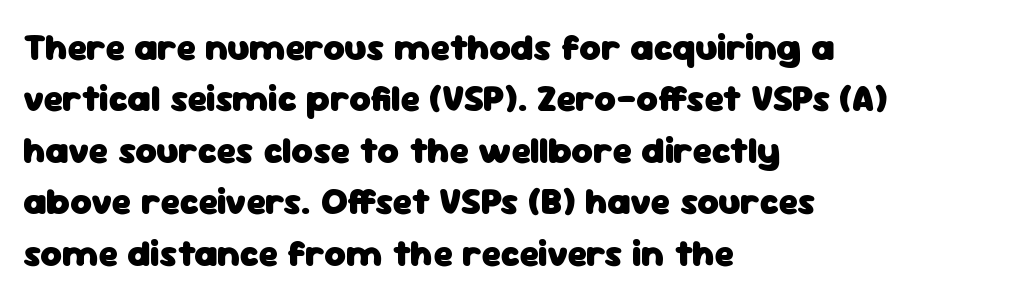
The image shows 37 px heavy sans-serif type, upright; set left-aligned, normal line spacing (1.39x), normal letter spacing, not underlined; low stroke contrast and a medium x-height.
